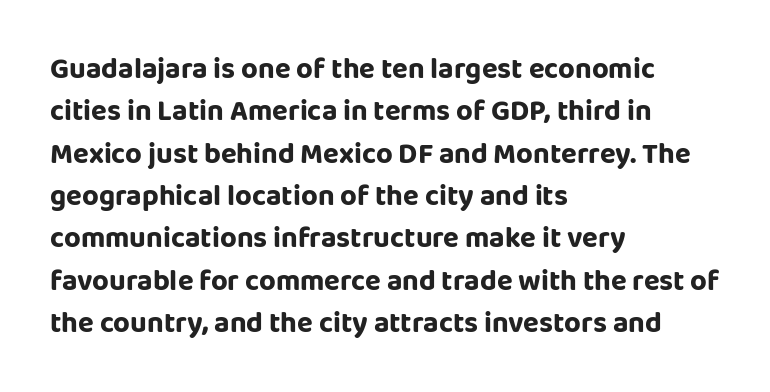
{"serif": "no", "italic": "no", "width": "normal", "stroke_contrast": "low", "x_height": "large", "monospaced": "no", "underline": "no", "align": "left", "line_spacing": "normal", "line_spacing_ratio": 1.46, "letter_spacing": "normal", "letter_spacing_em": 0.0, "glyph_px": 29}
